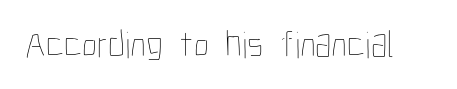
The line texture is even and compact thanks to regular tracking. No italicization has been applied; the sample stays upright. Descenders hang freely into open space. These lines are rendered in a variable-pitch font. The font is comparable to plain body text, perhaps lighter.
